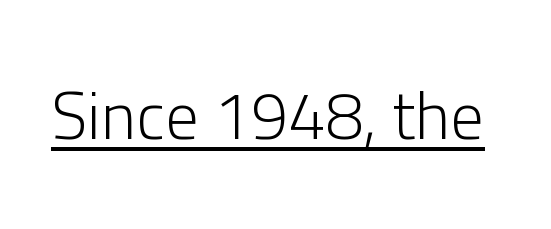
{"serif": "no", "italic": "no", "bold": "no", "weight": "light", "width": "normal", "stroke_contrast": "low", "x_height": "medium", "monospaced": "no", "underline": "yes", "letter_spacing": "normal", "letter_spacing_em": 0.0, "glyph_px": 67}
